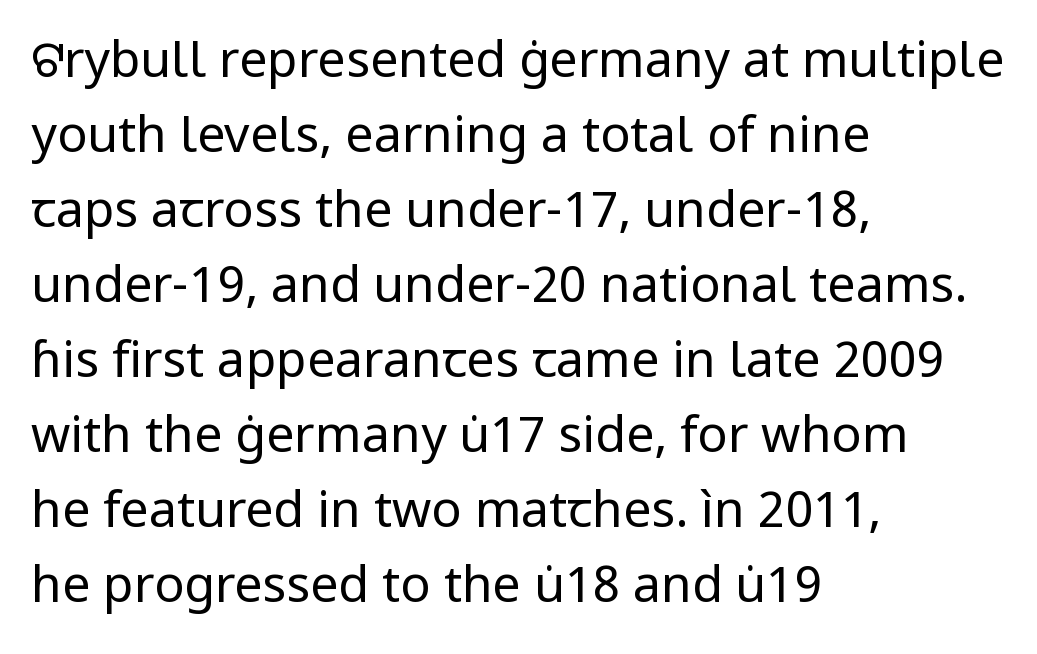
{"serif": "no", "italic": "no", "bold": "no", "weight": "regular", "width": "normal", "stroke_contrast": "low", "x_height": "medium", "monospaced": "no", "underline": "no", "align": "left", "line_spacing": "normal", "line_spacing_ratio": 1.5, "letter_spacing": "normal", "letter_spacing_em": 0.0, "glyph_px": 50}
